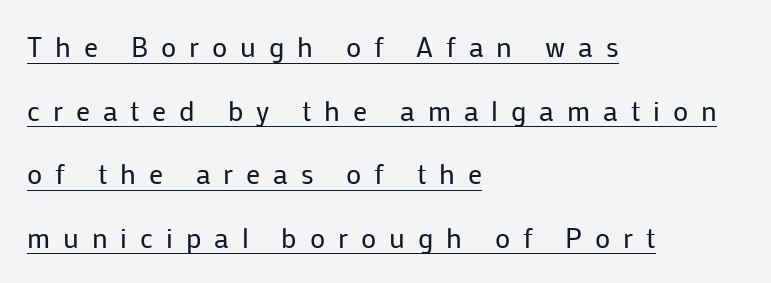
Check the space under the baseline: a stroke is drawn there. Ordinary non-slanted type is in use. The passage shown is not bold in any degree. Note: no serifs on the glyphs.
